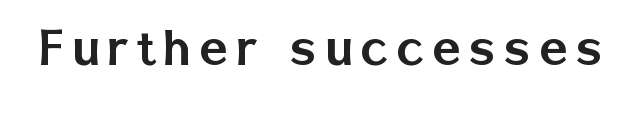
Type style note: lacks serifs. Lines of text with bare space underneath. Each letter keeps its own natural width here, so spacing adapts to shape. Tall strokes in this sample are plumb rather than angled.
